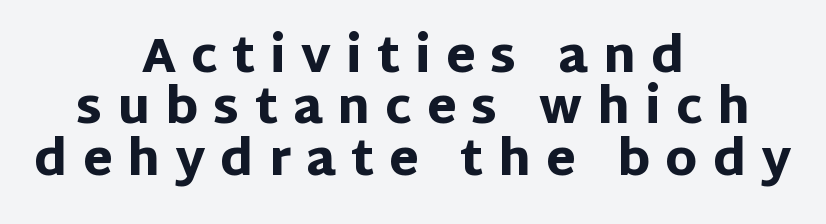
The image shows 48 px heavy sans-serif type, upright; set centered, tight line spacing (1.07x), unusually wide letter spacing (+0.31 em), not underlined; low stroke contrast and a large x-height.
